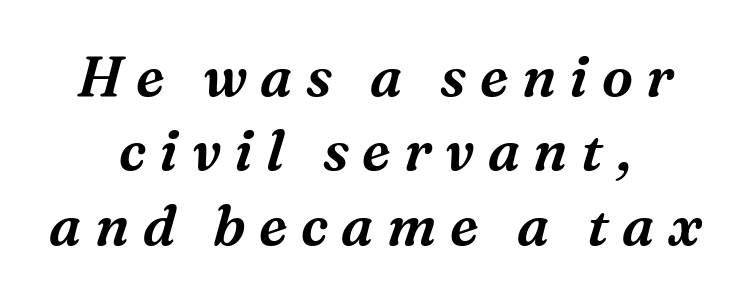
{"serif": "yes", "italic": "yes", "lean": "right", "slant_degrees": 16, "width": "normal", "stroke_contrast": "medium", "x_height": "medium", "monospaced": "no", "underline": "no", "align": "center", "line_spacing": "normal", "line_spacing_ratio": 1.33, "letter_spacing": "wide", "letter_spacing_em": 0.24, "glyph_px": 56}
